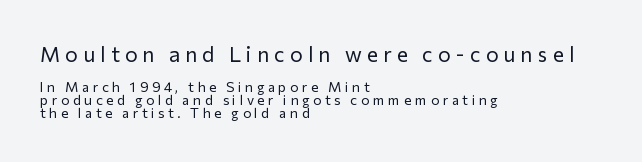
Q: Is the text bold? A: No.
Q: Is the text italic (slanted)? A: No, it is upright.
Q: Is the text underlined? A: No.
Q: How is the paragraph aligned? A: Left-aligned.
Q: Is the spacing between letters normal or unusually wide? A: Unusually wide.
Q: Is the spacing between lines tight, normal or loose? A: Tight.
Q: Which block of text is set in a larger size, the first (top) or the second (bottom)? A: The first (top) one.
